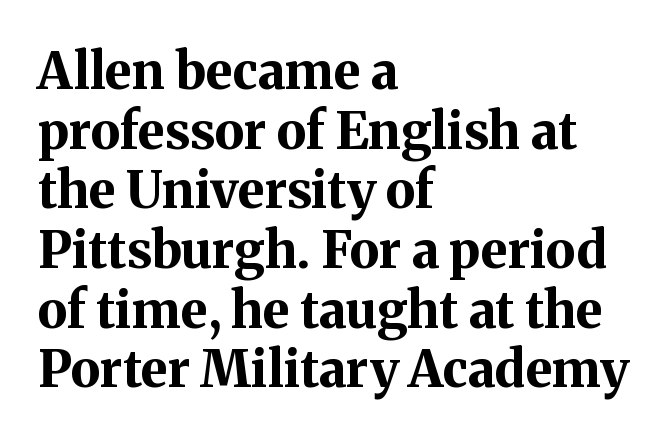
{"serif": "yes", "italic": "no", "bold": "yes", "weight": "bold", "width": "normal", "stroke_contrast": "medium", "x_height": "medium", "monospaced": "no", "underline": "no", "align": "left", "line_spacing_ratio": 1.17, "letter_spacing": "normal", "letter_spacing_em": 0.0, "glyph_px": 51}
